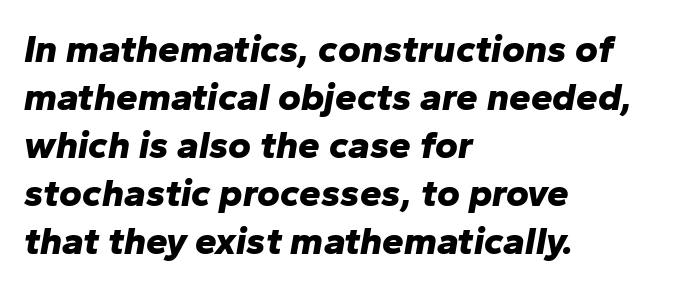
The image shows 39 px bold type, italic (leaning right); set left-aligned, line spacing 1.23x, normal letter spacing, not underlined; low stroke contrast and a medium x-height.
